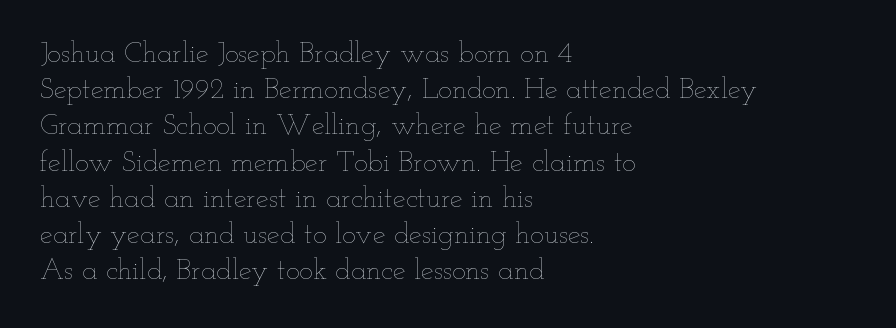
The image shows 29 px thin, wide type, upright; set left-aligned, normal line spacing (1.25x), normal letter spacing, not underlined; low stroke contrast and a small x-height.
